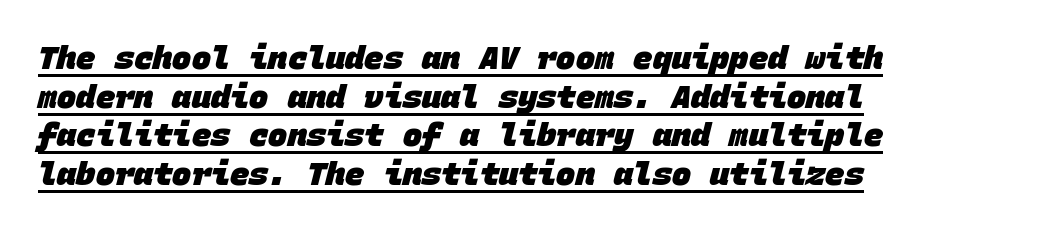
{"serif": "no", "bold": "yes", "weight": "heavy", "width": "normal", "stroke_contrast": "low", "x_height": "large", "monospaced": "yes", "underline": "yes", "align": "left", "line_spacing_ratio": 1.21, "letter_spacing": "normal", "letter_spacing_em": 0.0, "glyph_px": 32}
